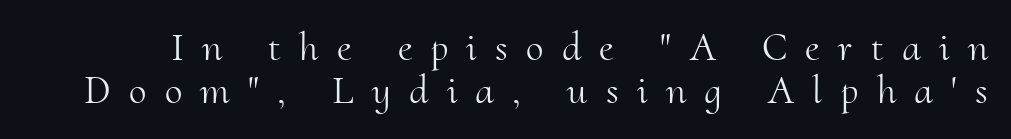
Q: Is the text bold? A: No.
Q: Is the text italic (slanted)? A: No, it is upright.
Q: Is the typeface a serif or a sans-serif typeface? A: Serif.
Q: Is the text underlined? A: No.
Q: Is the spacing between letters normal or unusually wide? A: Unusually wide.
Q: Is the spacing between lines tight, normal or loose? A: Tight.
Q: Width (condensed, normal, or wide)? A: Normal.
Q: Stroke contrast? A: Medium.
Q: x-height? A: Small.
Q: Monospaced? A: No.
